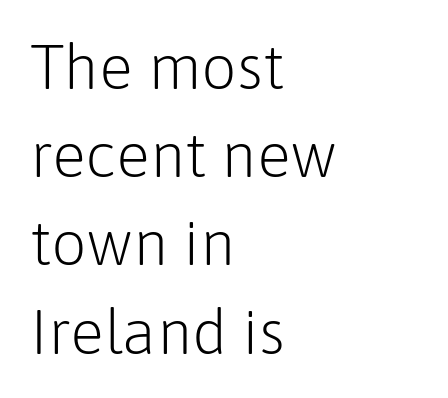
The image shows 63 px light sans-serif type, upright; set left-aligned, normal line spacing (1.4x), normal letter spacing, not underlined; low stroke contrast and a medium x-height.
